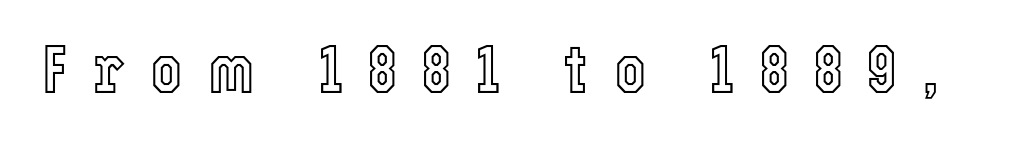
{"italic": "no", "width": "condensed", "x_height": "medium", "monospaced": "no", "underline": "no", "letter_spacing": "wide", "letter_spacing_em": 0.37, "glyph_px": 68}
